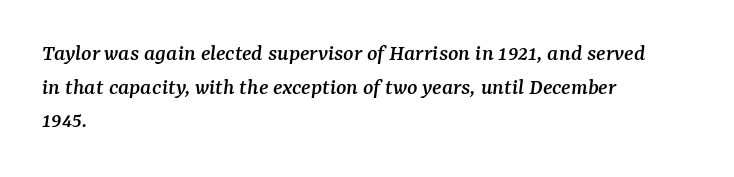
{"italic": "yes", "lean": "right", "slant_degrees": 7, "underline": "no", "align": "left", "line_spacing": "normal", "line_spacing_ratio": 1.4, "letter_spacing": "normal", "letter_spacing_em": 0.0, "glyph_px": 24}
